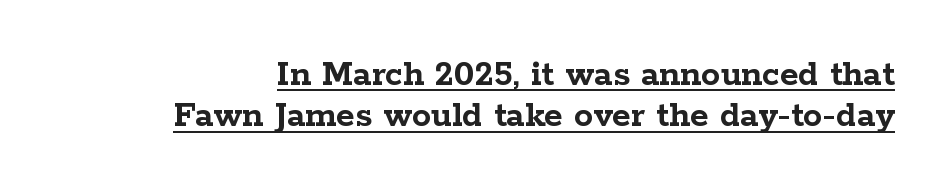
The image shows 38 px semibold, wide serif type, upright; set tight line spacing (1.09x), normal letter spacing, underlined; low stroke contrast and a medium x-height.
